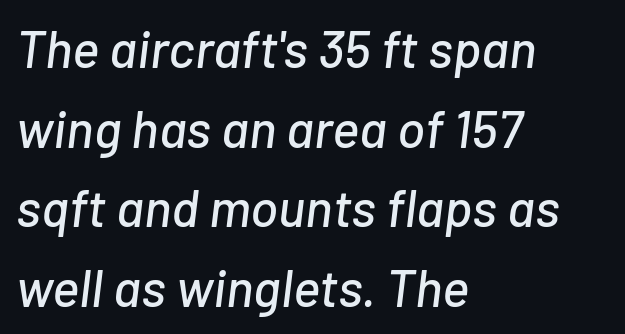
Q: Is the text italic (slanted)? A: Yes, it leans right by about 7 degrees.
Q: Is the text underlined? A: No.
Q: How is the paragraph aligned? A: Left-aligned.
Q: Is the spacing between letters normal or unusually wide? A: Normal.
Q: Is the spacing between lines tight, normal or loose? A: Normal.
Q: Width (condensed, normal, or wide)? A: Normal.
Q: Stroke contrast? A: Low.
Q: x-height? A: Medium.
Q: Monospaced? A: No.
